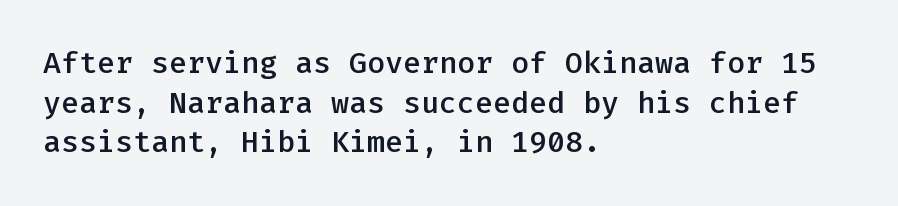
Is the type bold? Partly — it's a semibold, heavier than regular but not fully bold. Layout note: lines flush left. Does the type have serifs? No, each stem ends abruptly. Glyph-to-glyph distance matches everyday printed text. Underlining? Definitely not there. Every character sits straight up, as roman type does.
